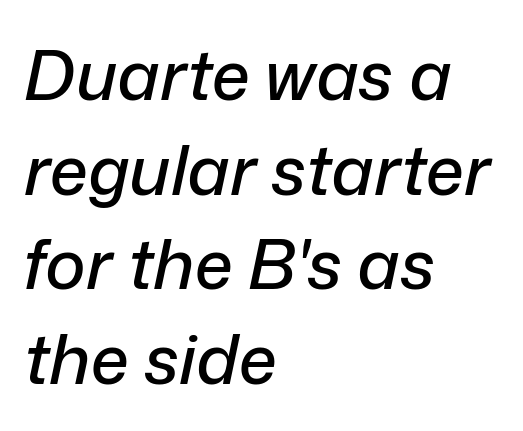
Q: Is the text italic (slanted)? A: Yes, it leans right by about 12 degrees.
Q: Is the text underlined? A: No.
Q: How is the paragraph aligned? A: Left-aligned.
Q: Is the spacing between letters normal or unusually wide? A: Normal.
Q: Is the spacing between lines tight, normal or loose? A: Normal.
Q: Width (condensed, normal, or wide)? A: Normal.
Q: Stroke contrast? A: Low.
Q: x-height? A: Medium.
Q: Monospaced? A: No.
